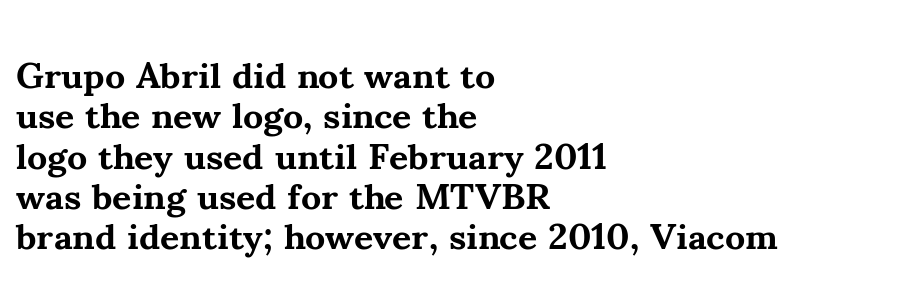
{"serif": "yes", "italic": "no", "bold": "yes", "weight": "bold", "width": "normal", "stroke_contrast": "medium", "x_height": "small", "monospaced": "no", "underline": "no", "align": "left", "line_spacing": "tight", "line_spacing_ratio": 1.09, "letter_spacing": "normal", "letter_spacing_em": 0.0, "glyph_px": 37}
